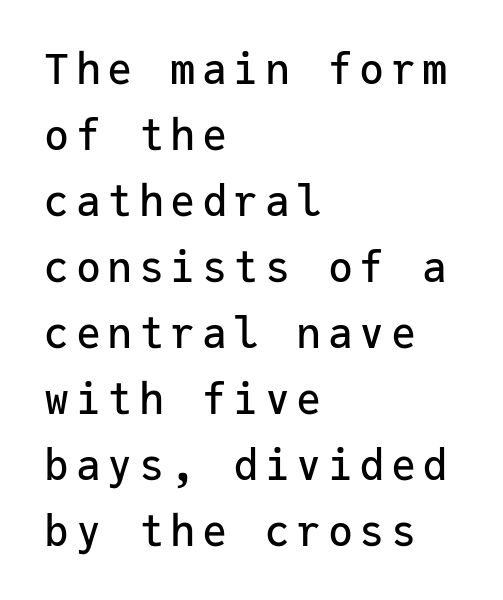
{"serif": "no", "italic": "no", "width": "normal", "stroke_contrast": "low", "x_height": "medium", "monospaced": "yes", "underline": "no", "align": "left", "line_spacing": "normal", "line_spacing_ratio": 1.57, "glyph_px": 42}
